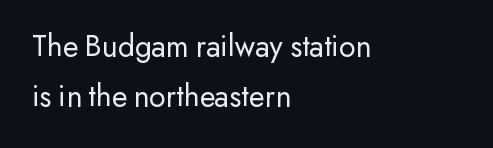
The image shows 32 px regular-weight sans-serif type, upright; set left-aligned, normal line spacing (1.57x), normal letter spacing, not underlined; low stroke contrast and a small x-height.
